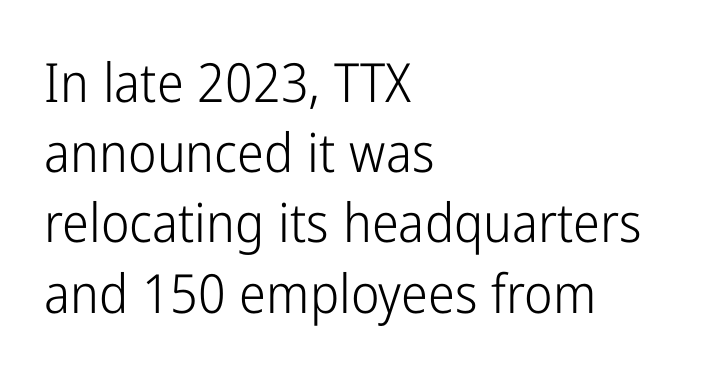
You could not count columns in this text — the font is proportionally spaced. No italicization has been applied; the sample stays upright. Each word holds together tightly as a unit, with standard inter-letter gaps. This rendering employs a face without finishing strokes, i.e., a sans-serif. The font sits on the lighter half of the weight spectrum, regular included. This block has exactly the height ordinary leading produces.
